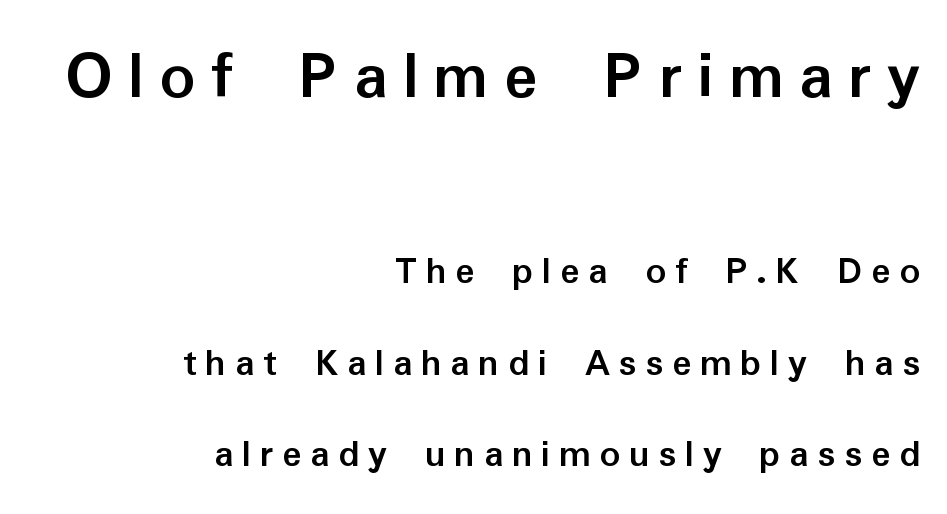
Decoration check: the copy has no underline. Designer's note — italics off, roman on. The rendering uses natural spacing where letterforms have individual widths. This rendering employs a face without finishing strokes, i.e., a sans-serif. The rendering anchors every line to the right-hand side. Someone cranked the tracking dial way up on this one.
